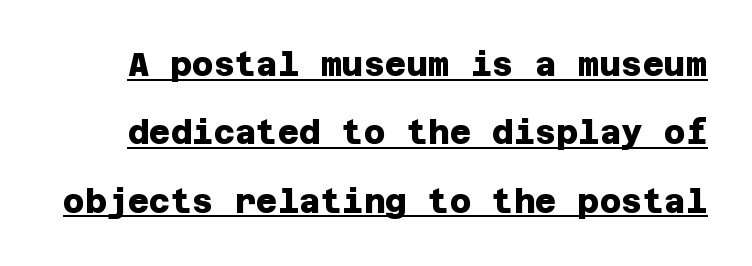
Q: Is the text bold? A: Yes.
Q: Is the typeface a serif or a sans-serif typeface? A: Sans-serif.
Q: Is the text underlined? A: Yes.
Q: Is the spacing between letters normal or unusually wide? A: Normal.
Q: Is the spacing between lines tight, normal or loose? A: Loose.
Q: Width (condensed, normal, or wide)? A: Normal.
Q: Stroke contrast? A: Low.
Q: x-height? A: Large.
